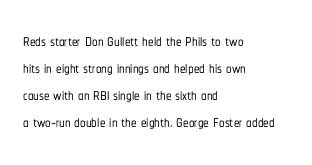
{"italic": "no", "underline": "no", "align": "left", "line_spacing_ratio": 1.23, "letter_spacing": "normal", "letter_spacing_em": 0.0, "glyph_px": 22}
